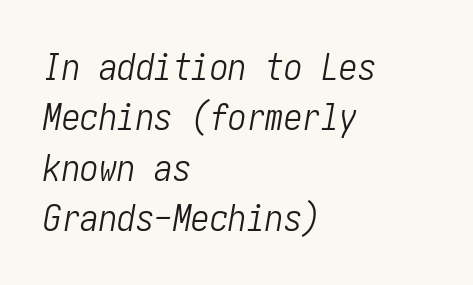
When letters slant like this, we call the style italic. The gaps between neighbouring characters are ordinary and unremarkable. This sample keeps an unexceptional amount of space between lines. Lines of text with bare space underneath. Left-aligned paragraph, ragged on the right. The cut favours lightness, reaching ordinary text weight at its darkest.
